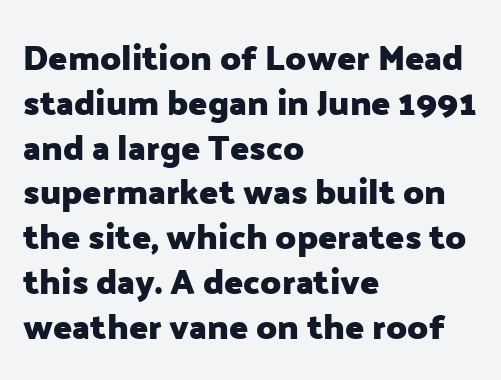
{"serif": "no", "italic": "no", "bold": "yes", "weight": "heavy", "width": "normal", "stroke_contrast": "low", "x_height": "medium", "monospaced": "no", "underline": "no", "align": "left", "line_spacing": "normal", "line_spacing_ratio": 1.28, "letter_spacing": "normal", "letter_spacing_em": 0.0, "glyph_px": 35}
